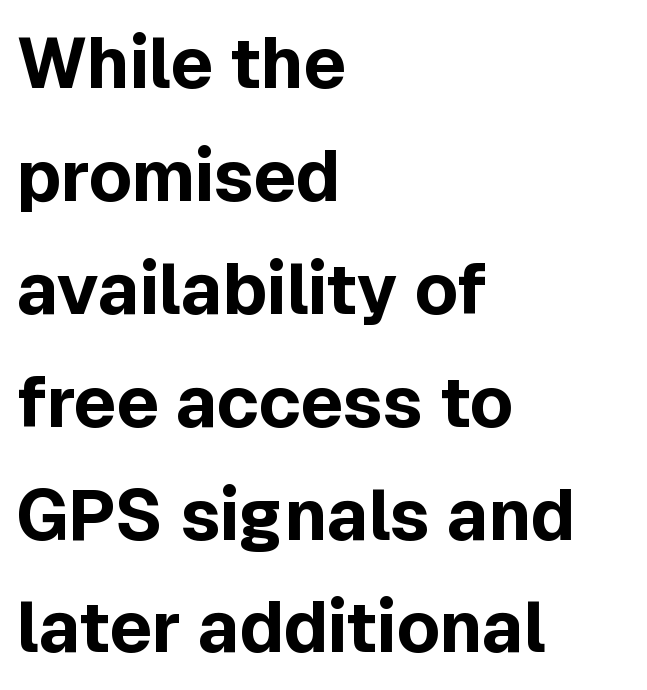
The image shows 71 px bold sans-serif type, upright; set left-aligned, normal line spacing (1.59x), normal letter spacing, not underlined; a medium x-height.
